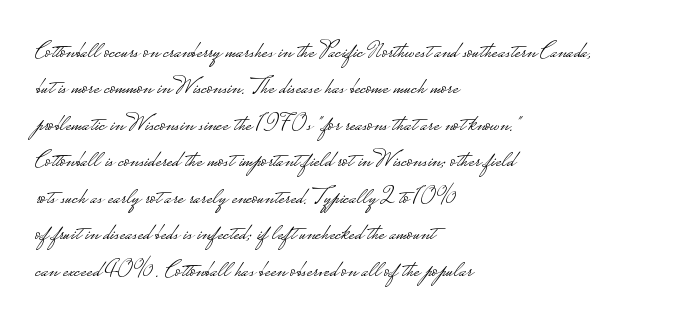
{"bold": "no", "underline": "no", "align": "left", "line_spacing": "normal", "line_spacing_ratio": 1.52, "letter_spacing": "normal", "letter_spacing_em": 0.0, "glyph_px": 24}
